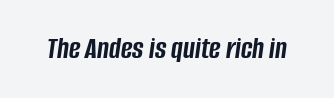
Q: Is the text bold? A: Yes.
Q: Is the text italic (slanted)? A: Yes, it leans right by about 8 degrees.
Q: Is the text underlined? A: No.
Q: Is the spacing between letters normal or unusually wide? A: Normal.
Q: Width (condensed, normal, or wide)? A: Condensed.
Q: Stroke contrast? A: Low.
Q: x-height? A: Large.
Q: Monospaced? A: No.
